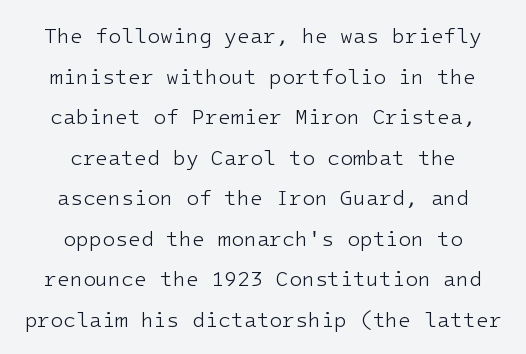
{"italic": "no", "bold": "no", "underline": "no", "align": "center", "line_spacing": "loose", "line_spacing_ratio": 1.93, "letter_spacing": "normal", "letter_spacing_em": 0.0, "glyph_px": 21}
